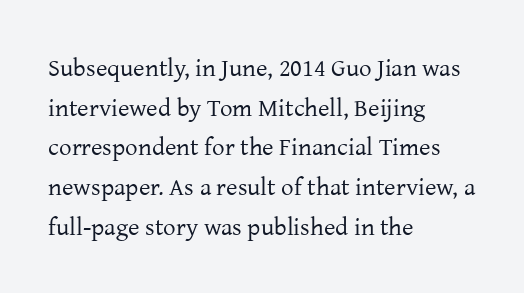
{"italic": "no", "bold": "no", "underline": "no", "align": "left", "line_spacing": "normal", "line_spacing_ratio": 1.59, "letter_spacing": "normal", "letter_spacing_em": 0.0, "glyph_px": 25}
